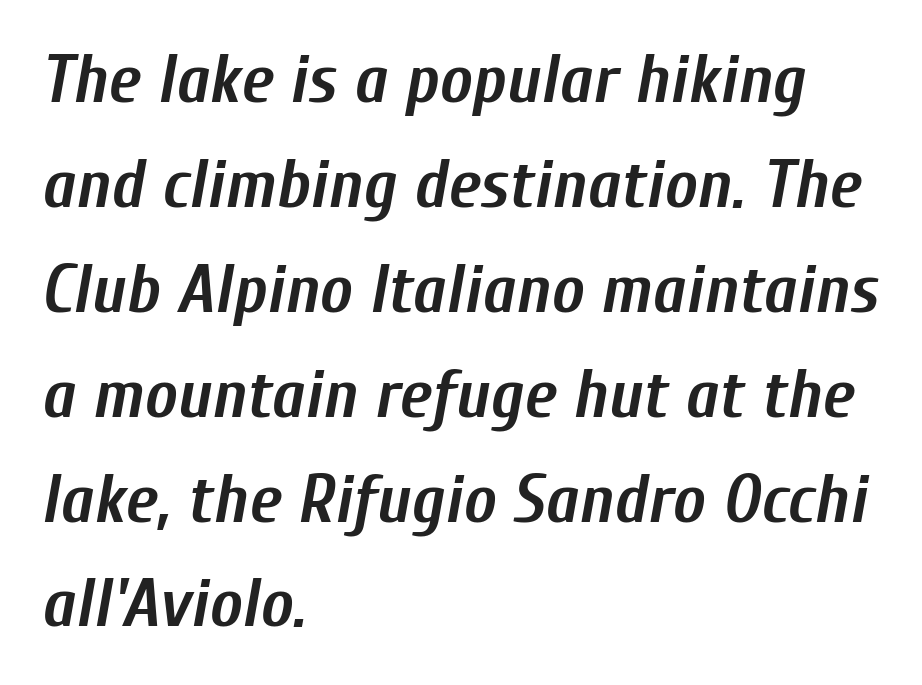
Q: Is the text bold? A: Yes.
Q: Is the text italic (slanted)? A: Yes, it leans right by about 10 degrees.
Q: Is the text underlined? A: No.
Q: How is the paragraph aligned? A: Left-aligned.
Q: Is the spacing between letters normal or unusually wide? A: Normal.
Q: Is the spacing between lines tight, normal or loose? A: Normal.
Q: Width (condensed, normal, or wide)? A: Condensed.
Q: Stroke contrast? A: Low.
Q: x-height? A: Medium.
Q: Monospaced? A: No.
